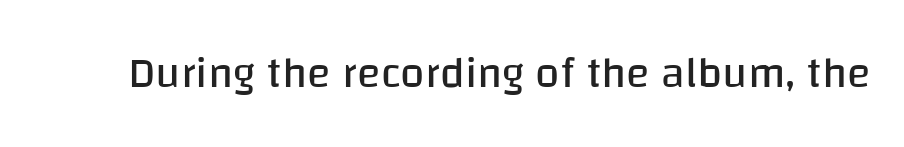
Q: Is the text bold? A: No.
Q: Is the text italic (slanted)? A: No, it is upright.
Q: Is the typeface a serif or a sans-serif typeface? A: Sans-serif.
Q: Is the text underlined? A: No.
Q: Is the spacing between letters normal or unusually wide? A: Normal.
Q: Width (condensed, normal, or wide)? A: Normal.
Q: Stroke contrast? A: Low.
Q: x-height? A: Large.
Q: Monospaced? A: No.
